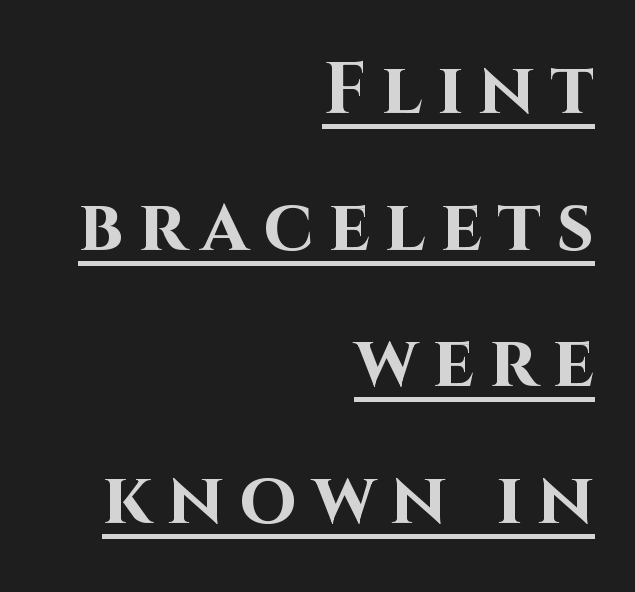
The image shows 73 px bold sans-serif type, upright; set right-aligned, line spacing 1.87x, unusually wide letter spacing (+0.21 em), underlined; high stroke contrast and a large x-height.
